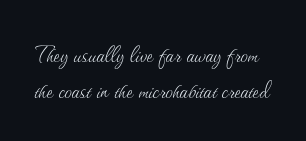
The font is comparable to plain body text, perhaps lighter. Characters follow at the spacing the type designer built in. Glance below the letters and you will spot only blank space. Do the characters align in a grid? No, the font is proportional.
